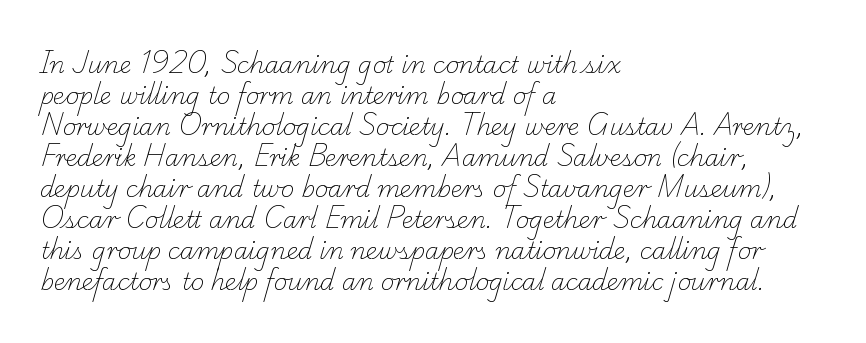
{"bold": "no", "underline": "no", "align": "left", "line_spacing": "normal", "line_spacing_ratio": 1.35, "letter_spacing": "normal", "letter_spacing_em": 0.0, "glyph_px": 23}
